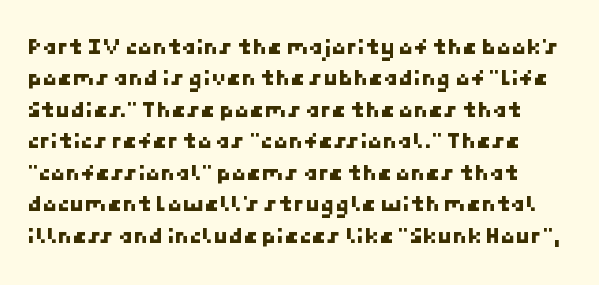
The image shows 24 px text type; set normal line spacing (1.31x), normal letter spacing, not underlined.
